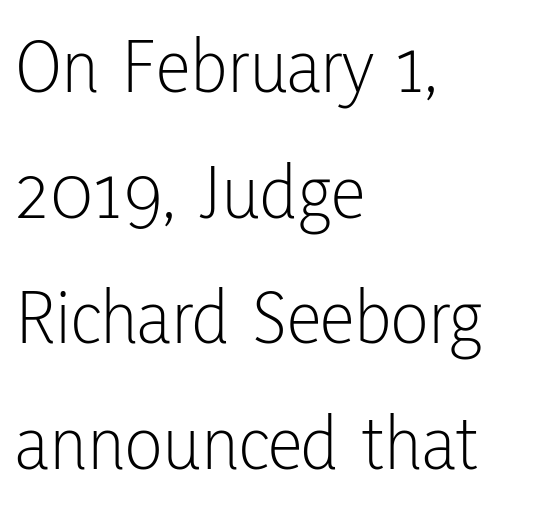
The image shows 79 px light, condensed sans-serif type, upright; set left-aligned, normal line spacing (1.59x), normal letter spacing, not underlined; low stroke contrast and a medium x-height.
